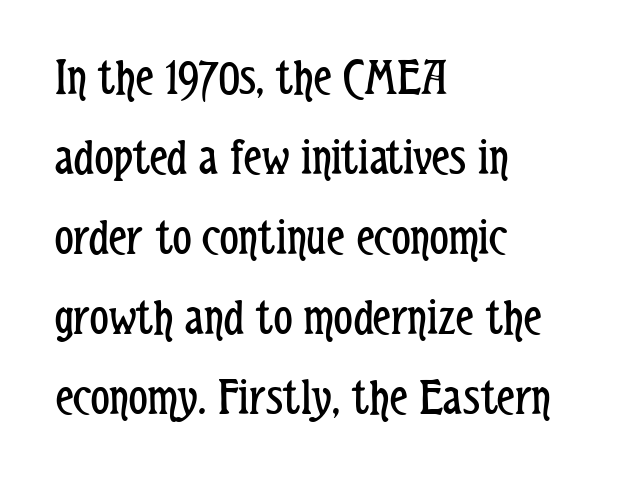
{"serif": "no", "italic": "no", "bold": "no", "weight": "regular", "width": "condensed", "stroke_contrast": "low", "x_height": "medium", "monospaced": "no", "underline": "no", "align": "left", "line_spacing": "normal", "line_spacing_ratio": 1.54, "letter_spacing": "normal", "letter_spacing_em": 0.0, "glyph_px": 52}
